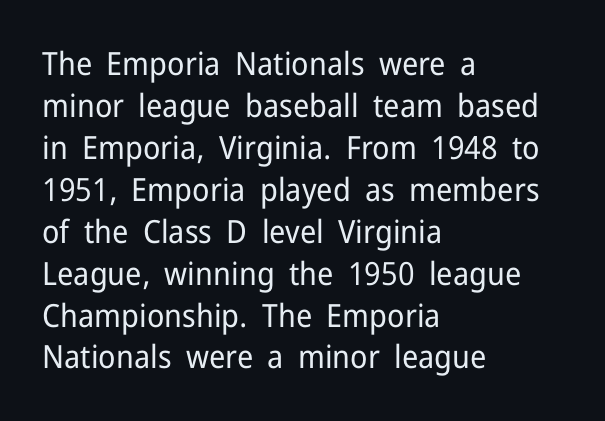
{"serif": "no", "italic": "no", "bold": "no", "weight": "regular", "width": "normal", "stroke_contrast": "low", "x_height": "medium", "monospaced": "no", "underline": "no", "align": "left", "line_spacing": "normal", "line_spacing_ratio": 1.31, "letter_spacing": "normal", "letter_spacing_em": 0.0, "glyph_px": 32}
